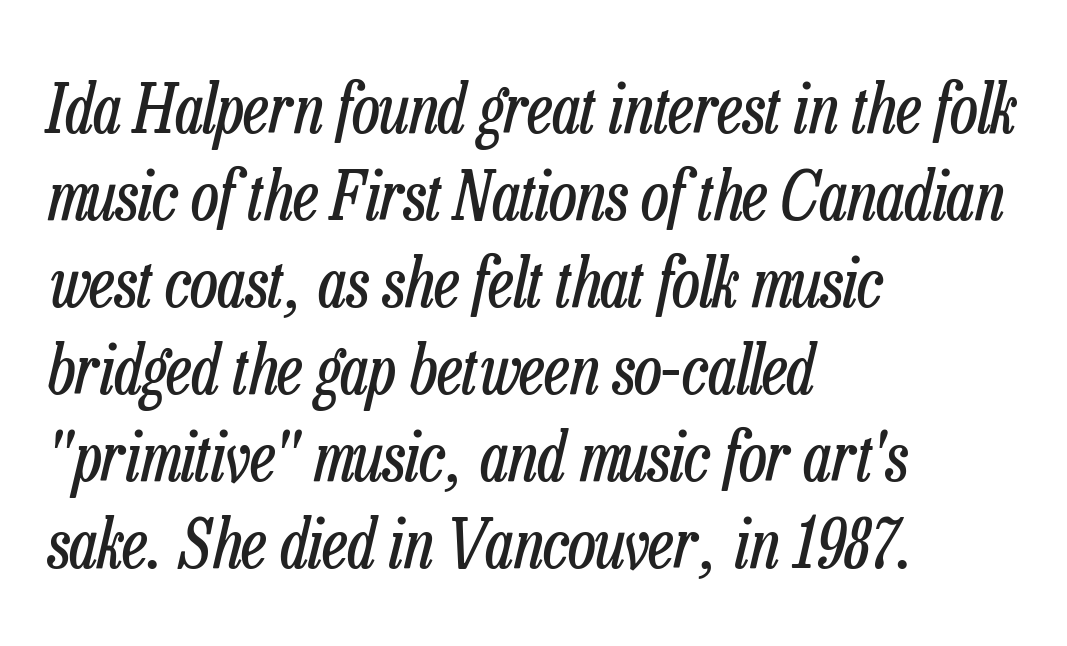
Characters are canted at an angle relative to the baseline's perpendicular. Ink coverage per letter is moderate at most. Tracking value appears to be zero — textbook default spacing. A typesetter would call this proportional, since set widths differ per character.
